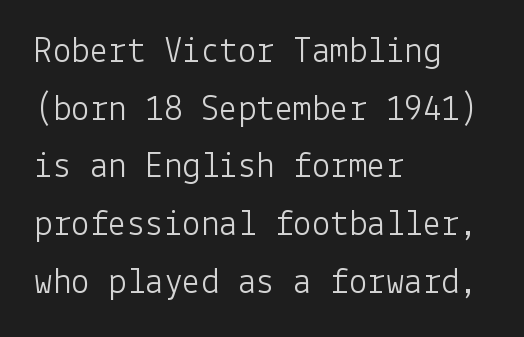
Horizontal alignment here is leftward, the default for most running prose. Stroke thickness stays within the range of a standard reading face or lighter. Serif or sans? Sans — the stroke terminals are bare. Compared with typical body copy, the letter spacing here is the same.
